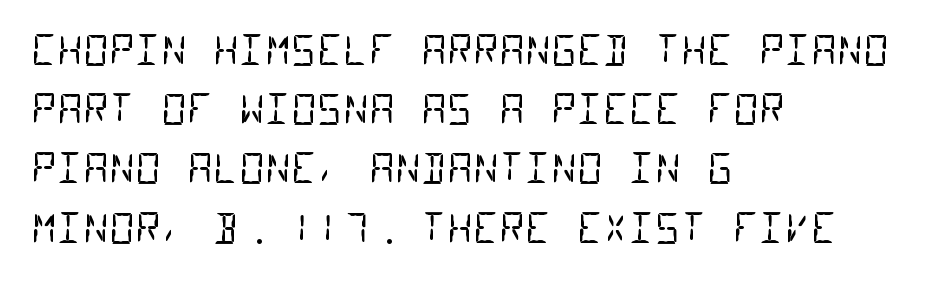
The image shows 40 px regular-weight, condensed sans-serif type, monospaced; set left-aligned, normal line spacing (1.48x), normal letter spacing, not underlined; low stroke contrast and a large x-height.
